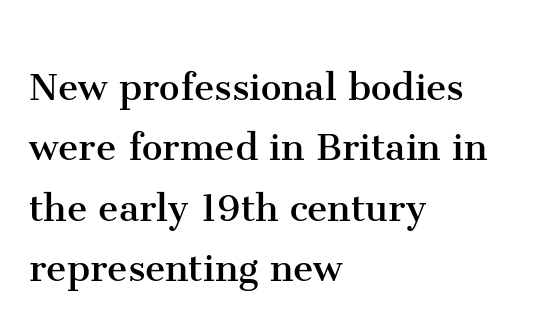
Q: Is the text bold? A: No.
Q: Is the text italic (slanted)? A: No, it is upright.
Q: Is the typeface a serif or a sans-serif typeface? A: Serif.
Q: Is the text underlined? A: No.
Q: How is the paragraph aligned? A: Left-aligned.
Q: Is the spacing between letters normal or unusually wide? A: Normal.
Q: Is the spacing between lines tight, normal or loose? A: Normal.
Q: Width (condensed, normal, or wide)? A: Normal.
Q: Stroke contrast? A: Medium.
Q: x-height? A: Medium.
Q: Monospaced? A: No.
